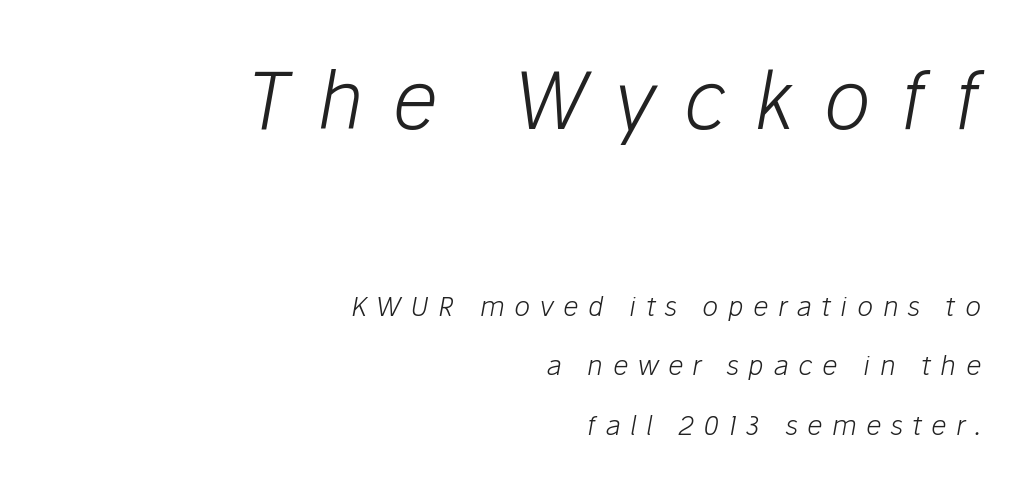
Q: Is the text bold? A: No.
Q: Is the text italic (slanted)? A: Yes, it leans right by about 10 degrees.
Q: Is the text underlined? A: No.
Q: How is the paragraph aligned? A: Right-aligned.
Q: Is the spacing between letters normal or unusually wide? A: Unusually wide.
Q: Is the spacing between lines tight, normal or loose? A: Loose.
Q: Which block of text is set in a larger size, the first (top) or the second (bottom)? A: The first (top) one.
Q: Width (condensed, normal, or wide)? A: Normal.
Q: Stroke contrast? A: Low.
Q: x-height? A: Medium.
Q: Monospaced? A: No.
